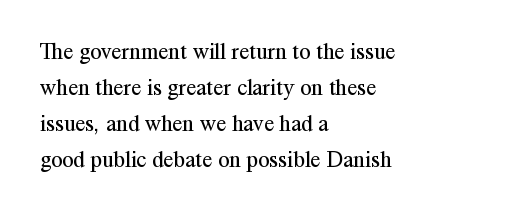
The image shows 23 px text type, upright; set left-aligned, normal line spacing (1.57x), normal letter spacing, not underlined.
